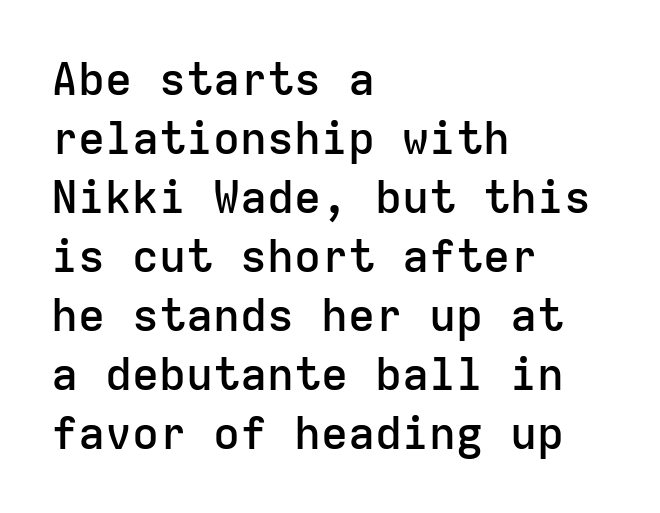
You can tell from the bare stems that sans-serif type was used. A somewhat darkened texture: the type is semibold rather than bold. Compared with typical body copy, the letter spacing here is the same. The zone under the glyphs is completely vacant.
